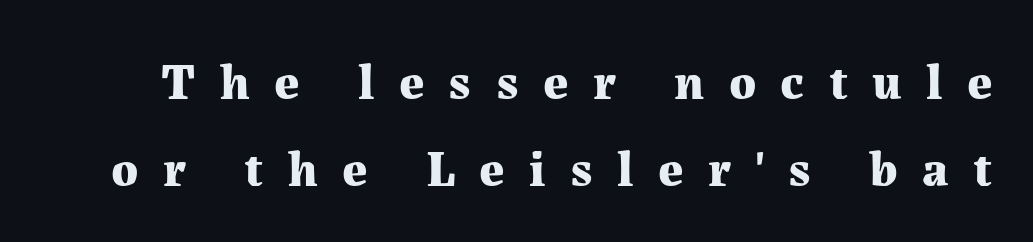
Q: Is the text bold? A: Yes.
Q: Is the text italic (slanted)? A: No, it is upright.
Q: Is the typeface a serif or a sans-serif typeface? A: Serif.
Q: Is the text underlined? A: No.
Q: Is the spacing between letters normal or unusually wide? A: Unusually wide.
Q: Width (condensed, normal, or wide)? A: Normal.
Q: Stroke contrast? A: Medium.
Q: x-height? A: Medium.
Q: Monospaced? A: No.
